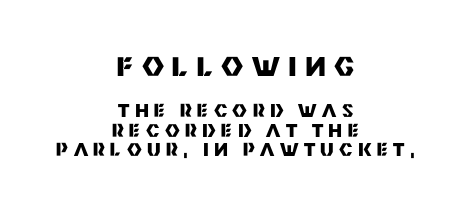
Q: Is the text bold? A: Yes.
Q: Is the text italic (slanted)? A: No, it is upright.
Q: Is the text underlined? A: No.
Q: How is the paragraph aligned? A: Centered.
Q: Is the spacing between letters normal or unusually wide? A: Unusually wide.
Q: Is the spacing between lines tight, normal or loose? A: Tight.
Q: Which block of text is set in a larger size, the first (top) or the second (bottom)? A: The first (top) one.
